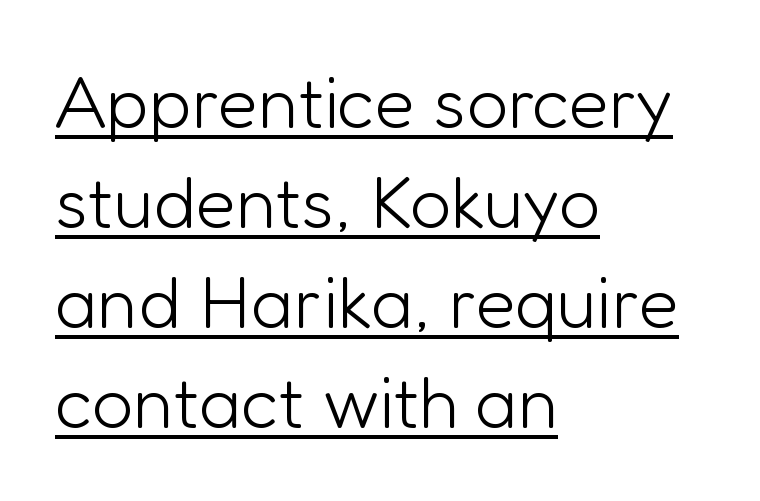
Q: Is the text bold? A: No.
Q: Is the text italic (slanted)? A: No, it is upright.
Q: Is the typeface a serif or a sans-serif typeface? A: Sans-serif.
Q: Is the text underlined? A: Yes.
Q: How is the paragraph aligned? A: Left-aligned.
Q: Is the spacing between letters normal or unusually wide? A: Normal.
Q: Is the spacing between lines tight, normal or loose? A: Normal.
Q: Width (condensed, normal, or wide)? A: Normal.
Q: Stroke contrast? A: Low.
Q: x-height? A: Medium.
Q: Monospaced? A: No.
